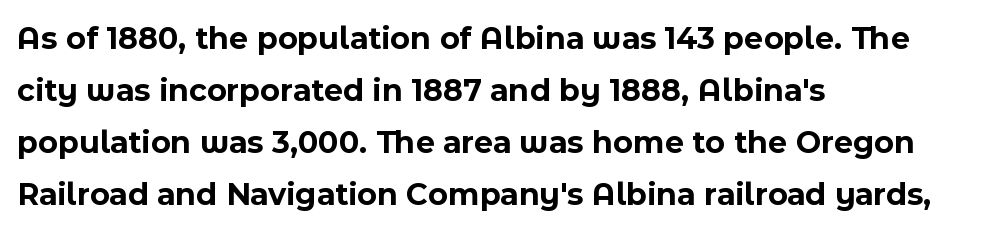
Q: Is the text bold? A: Yes.
Q: Is the text italic (slanted)? A: No, it is upright.
Q: Is the typeface a serif or a sans-serif typeface? A: Sans-serif.
Q: Is the text underlined? A: No.
Q: How is the paragraph aligned? A: Left-aligned.
Q: Is the spacing between letters normal or unusually wide? A: Normal.
Q: Is the spacing between lines tight, normal or loose? A: Normal.
Q: Width (condensed, normal, or wide)? A: Normal.
Q: x-height? A: Medium.
Q: Monospaced? A: No.
